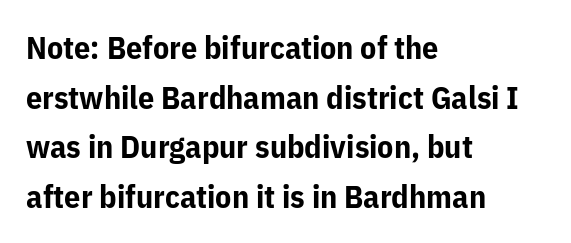
These lines keep a tight, regular rhythm from letter to letter. The block of text has a typical density, with ordinary space between rows. The ragged edge is on the right, which tells us the setting is flush left. Words float on clear page, feet unadorned. The strokes are fattened all the way to bold.
